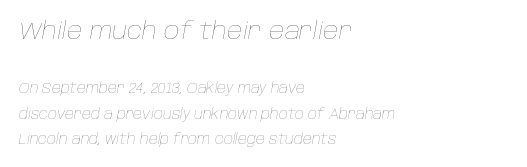
The paragraph shown leans on its left margin. The first block has been scaled up relative to the second. This sample uses plain, unmodified letter spacing. The passage shown is not underscored anywhere. The face looks like a standard text weight, possibly lighter.
